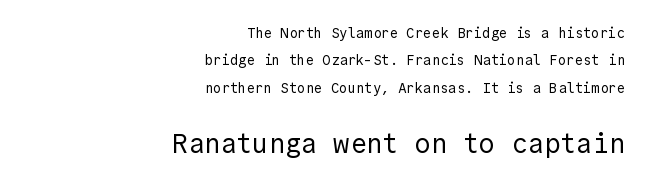
Q: Is the text bold? A: No.
Q: Is the text italic (slanted)? A: No, it is upright.
Q: Is the text underlined? A: No.
Q: How is the paragraph aligned? A: Right-aligned.
Q: Is the spacing between letters normal or unusually wide? A: Normal.
Q: Is the spacing between lines tight, normal or loose? A: Loose.
Q: Which block of text is set in a larger size, the first (top) or the second (bottom)? A: The second (bottom) one.
